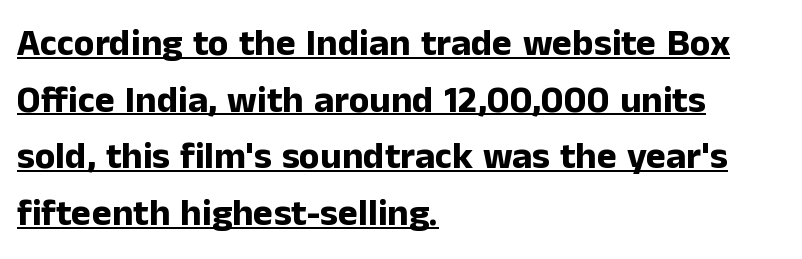
Q: Is the text bold? A: Yes.
Q: Is the text italic (slanted)? A: No, it is upright.
Q: Is the typeface a serif or a sans-serif typeface? A: Sans-serif.
Q: Is the text underlined? A: Yes.
Q: How is the paragraph aligned? A: Left-aligned.
Q: Is the spacing between letters normal or unusually wide? A: Normal.
Q: Is the spacing between lines tight, normal or loose? A: Normal.
Q: Width (condensed, normal, or wide)? A: Normal.
Q: Stroke contrast? A: Low.
Q: x-height? A: Medium.
Q: Monospaced? A: No.
